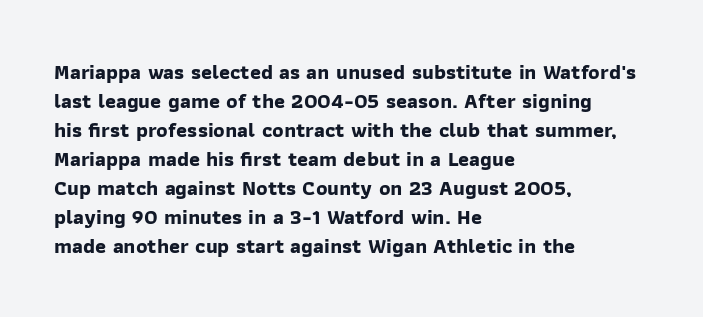
{"bold": "yes", "underline": "no", "align": "left", "line_spacing": "normal", "line_spacing_ratio": 1.38, "letter_spacing": "normal", "letter_spacing_em": 0.0, "glyph_px": 21}
